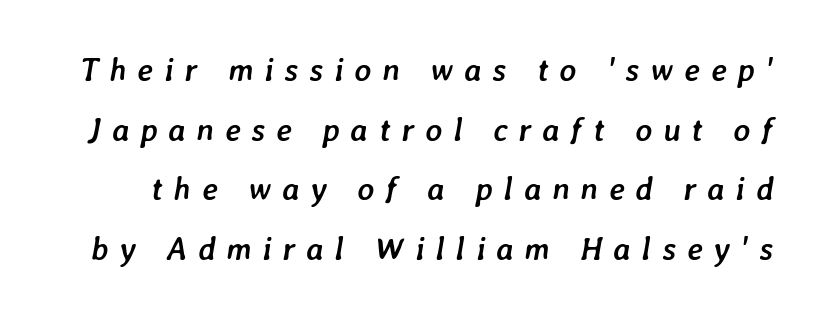
{"italic": "yes", "lean": "right", "slant_degrees": 7, "bold": "yes", "weight": "semibold", "width": "normal", "stroke_contrast": "low", "x_height": "medium", "monospaced": "no", "underline": "no", "line_spacing_ratio": 1.86, "letter_spacing": "wide", "letter_spacing_em": 0.34, "glyph_px": 32}
